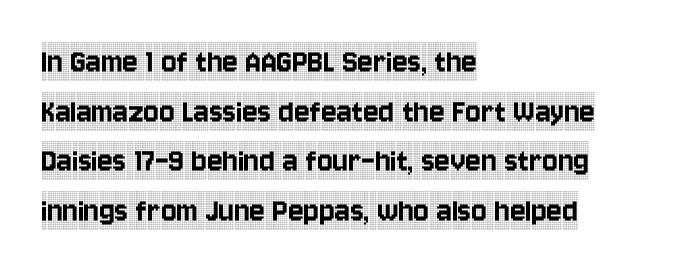
The image shows 36 px condensed serif type, upright; set left-aligned, normal line spacing (1.38x), normal letter spacing, not underlined; a large x-height.
